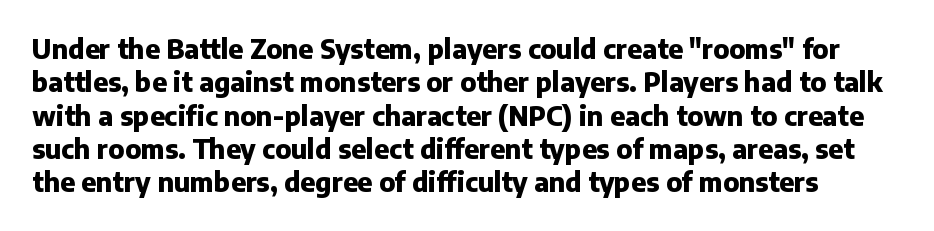
The image shows 26 px bold type, upright; set normal line spacing (1.28x), normal letter spacing, not underlined.
